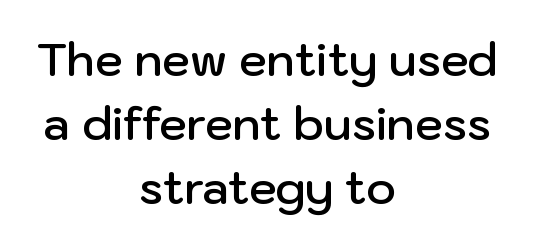
{"serif": "no", "italic": "no", "bold": "semi", "weight": "semibold", "width": "normal", "stroke_contrast": "low", "x_height": "medium", "monospaced": "no", "underline": "no", "align": "center", "line_spacing": "normal", "line_spacing_ratio": 1.42, "letter_spacing": "normal", "letter_spacing_em": 0.0, "glyph_px": 45}
